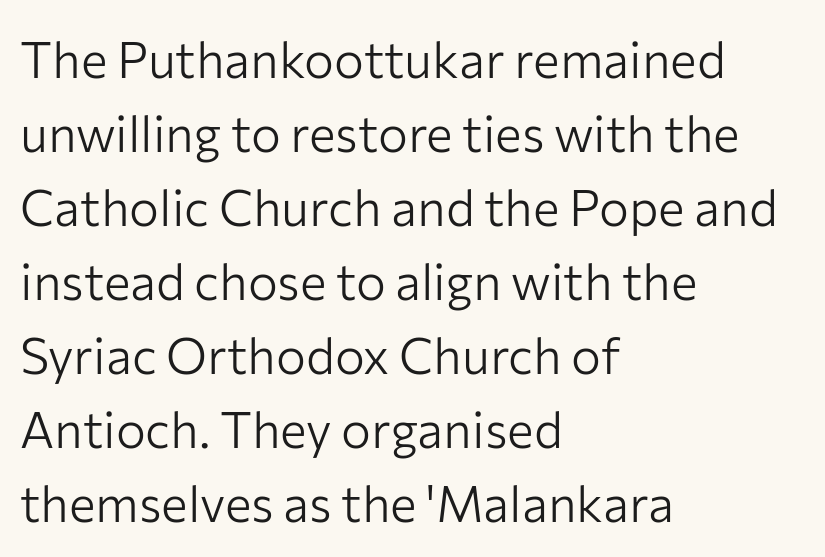
The image shows 50 px light sans-serif type, upright; set left-aligned, normal line spacing (1.48x), normal letter spacing, not underlined; low stroke contrast and a medium x-height.
